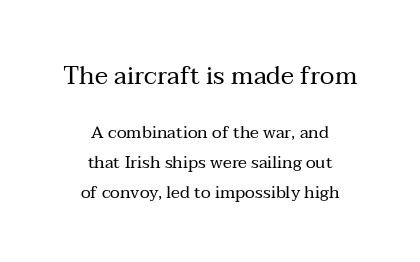
The image shows 25 px text type, upright; set centered, line spacing 1.76x, normal letter spacing, not underlined; the first (top) block is 1.47x larger.
